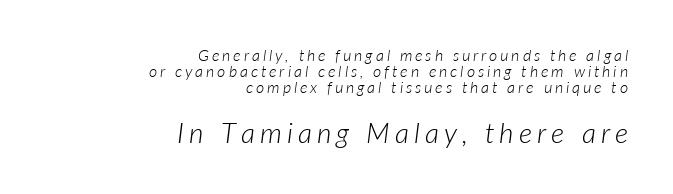
{"italic": "yes", "lean": "right", "slant_degrees": 7, "bold": "no", "weight": "light", "width": "normal", "stroke_contrast": "low", "x_height": "medium", "monospaced": "no", "underline": "no", "align": "right", "line_spacing": "tight", "line_spacing_ratio": 0.99, "larger_block": "second", "size_ratio": 1.75, "glyph_px": 28}
